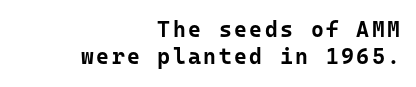
Unlike italic type, these characters show no tilt at all. Is the block centered? No — it sits flush against the right margin. On the weight axis this lands at bold, roughly 700. This rendering features lettering with no underline.
